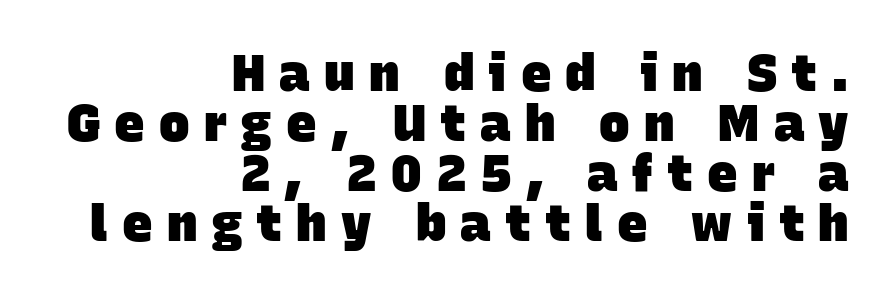
Note the varied advance widths — an 'i' is clearly narrower than an 'm'. The type family on display is of the sans-serif kind. Strong, thick strokes mark this as bold type. Has an underline been added? It has not. The paragraph shown leans on its right margin.
